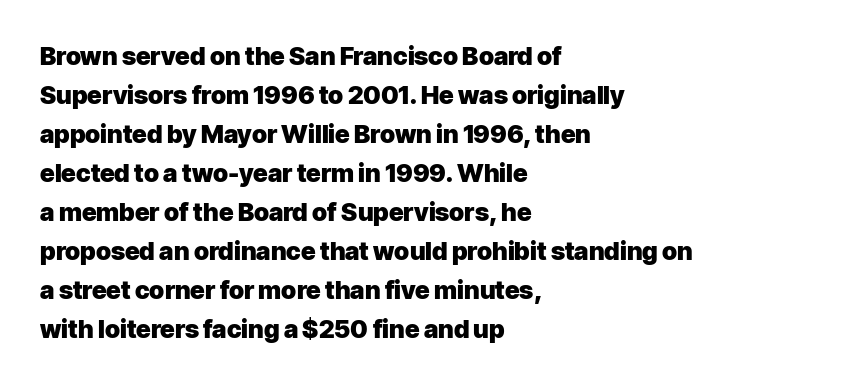
{"italic": "no", "bold": "yes", "underline": "no", "align": "left", "line_spacing": "normal", "line_spacing_ratio": 1.56, "letter_spacing": "normal", "letter_spacing_em": 0.0, "glyph_px": 25}
